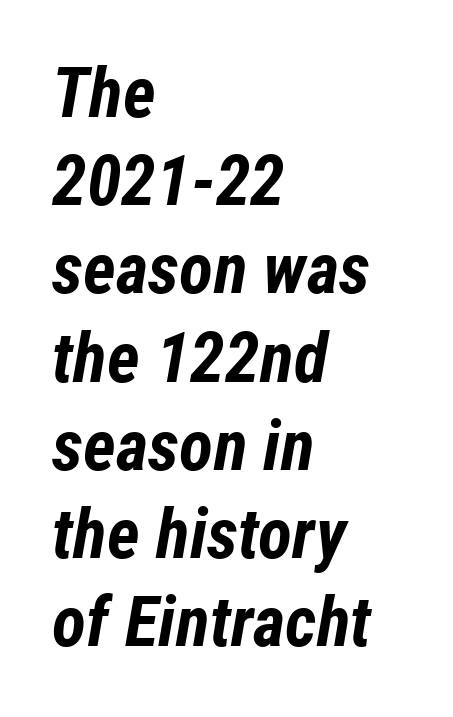
The image shows 70 px bold, condensed type, italic (leaning right); set left-aligned, normal line spacing (1.26x), normal letter spacing, not underlined; low stroke contrast and a medium x-height.
